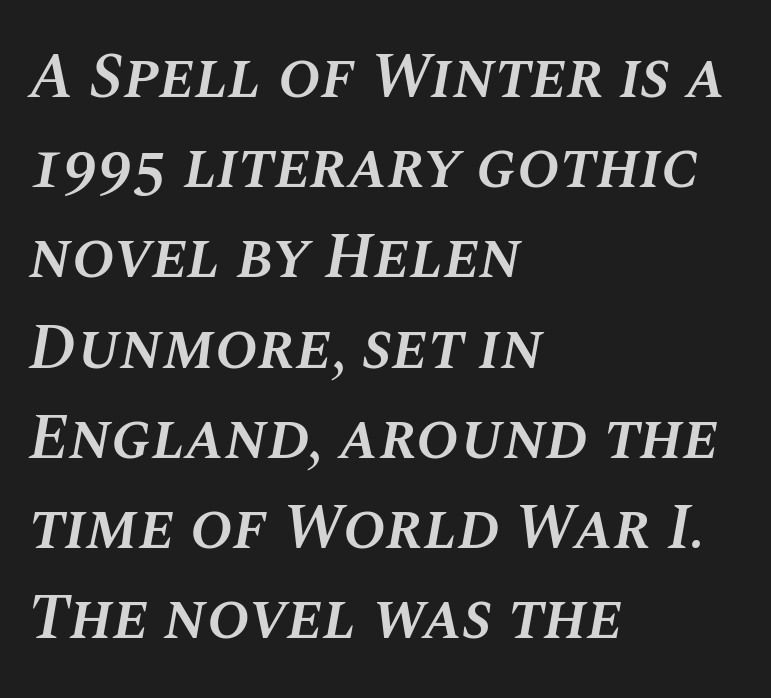
The image shows 64 px semibold type, italic (leaning right); set left-aligned, normal line spacing (1.41x), normal letter spacing, not underlined; medium stroke contrast and a large x-height.
